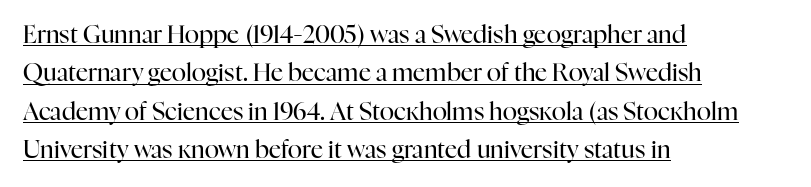
The image shows 24 px text type, upright; set left-aligned, normal line spacing (1.6x), normal letter spacing, underlined.
